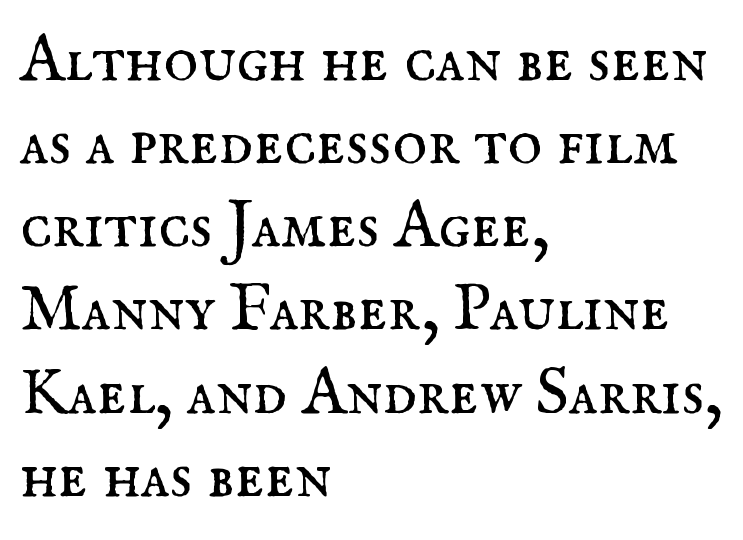
{"serif": "yes", "italic": "no", "bold": "no", "weight": "regular", "width": "normal", "stroke_contrast": "medium", "x_height": "small", "monospaced": "no", "underline": "no", "align": "left", "line_spacing": "normal", "line_spacing_ratio": 1.26, "letter_spacing": "normal", "letter_spacing_em": 0.0, "glyph_px": 66}
